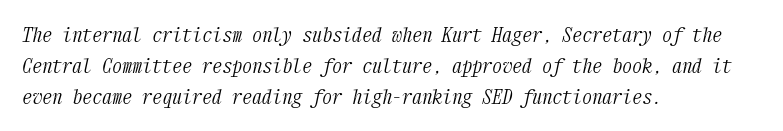
The typesetting does not lean heavy: it is not bold. The passage shown is not underscored anywhere. The passage shown leans; its letterforms are oblique. Normally led — the rows are evenly, conventionally spaced. The horizontal fit of the characters is conventional and even.
